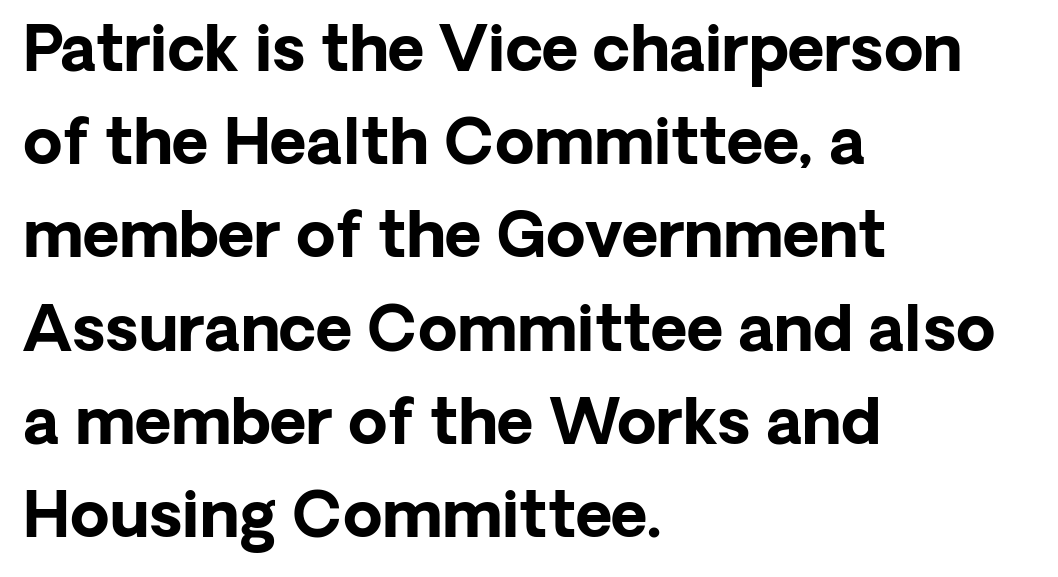
{"serif": "no", "italic": "no", "bold": "yes", "weight": "bold", "width": "normal", "stroke_contrast": "low", "x_height": "medium", "monospaced": "no", "underline": "no", "align": "left", "line_spacing": "normal", "line_spacing_ratio": 1.48, "letter_spacing": "normal", "letter_spacing_em": 0.0, "glyph_px": 63}
